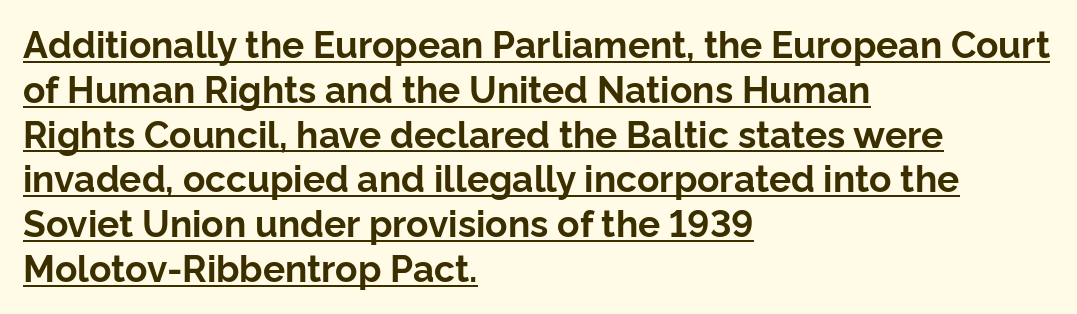
Is this a sans? Yes — the strokes have no serifs. The passage is arranged the way most books set body copy — flush left. A roman cut, with each character standing at attention. Letter spacing: default. In terms of weight, the rendering is a true, heavy bold.
